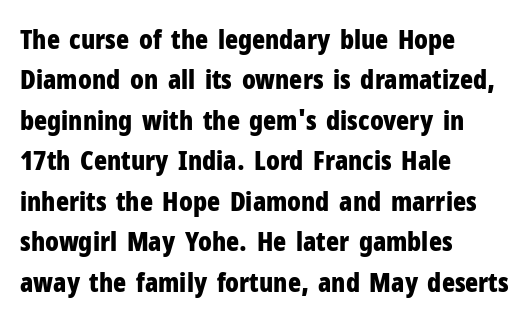
{"italic": "no", "bold": "yes", "underline": "no", "align": "left", "line_spacing": "normal", "line_spacing_ratio": 1.5, "letter_spacing": "normal", "letter_spacing_em": 0.0, "glyph_px": 27}
